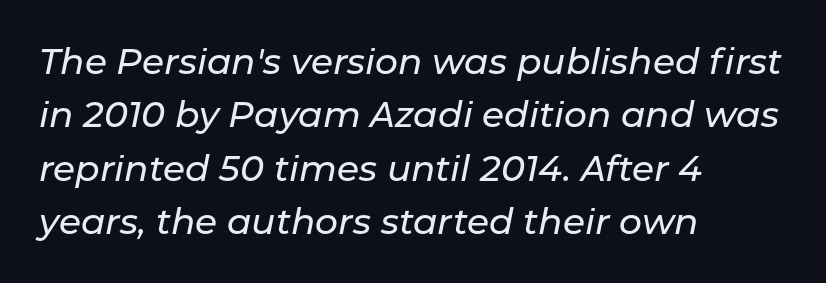
{"italic": "yes", "lean": "right", "slant_degrees": 11, "width": "normal", "stroke_contrast": "low", "x_height": "medium", "monospaced": "no", "underline": "no", "align": "left", "line_spacing": "normal", "line_spacing_ratio": 1.48, "letter_spacing": "normal", "letter_spacing_em": 0.0, "glyph_px": 36}
